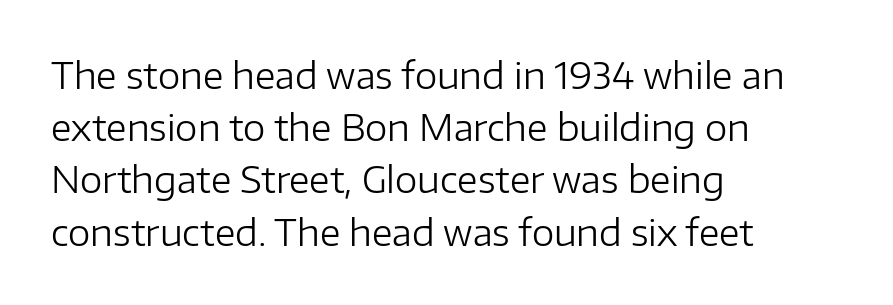
The image shows 36 px regular-weight sans-serif type, upright; set left-aligned, normal line spacing (1.45x), normal letter spacing, not underlined; low stroke contrast and a medium x-height.
